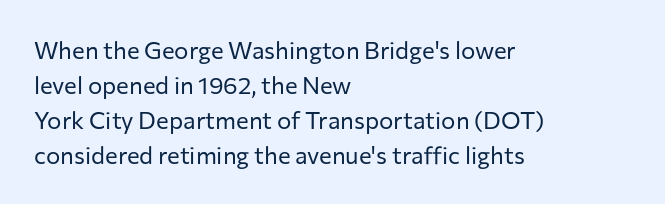
The image shows 24 px text type, upright; set left-aligned, normal line spacing (1.46x), normal letter spacing, not underlined.
